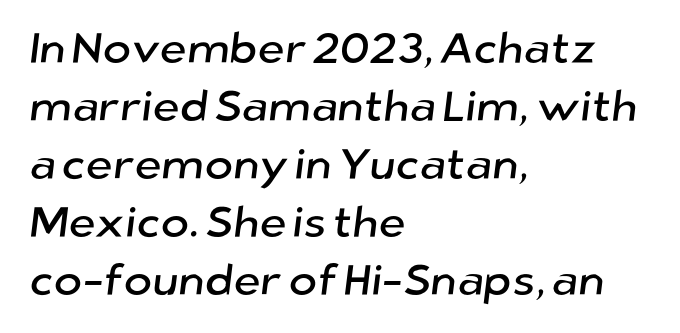
Reading down the block, your eye returns to a fixed left position each line. Type without underlining. Think of a printed novel: that variable character pitch is what you see here. Each word holds together tightly as a unit, with standard inter-letter gaps. Regarding serifs, this sample does without them.
